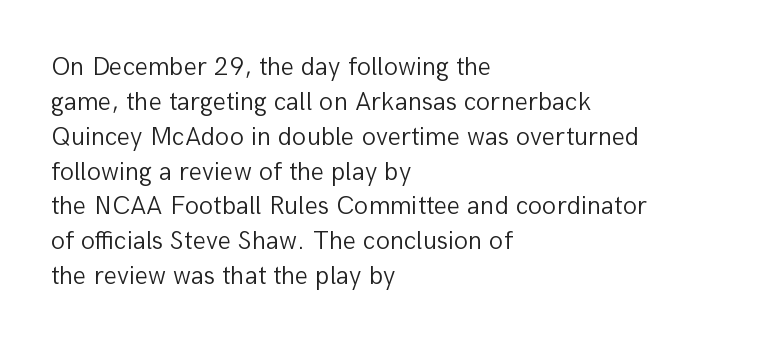
The strip under each line holds only bare page. Short note: letters normally spaced. The axis of the letterforms is exactly vertical. Line spacing here is normal. The rendering anchors every line to the left-hand side.
